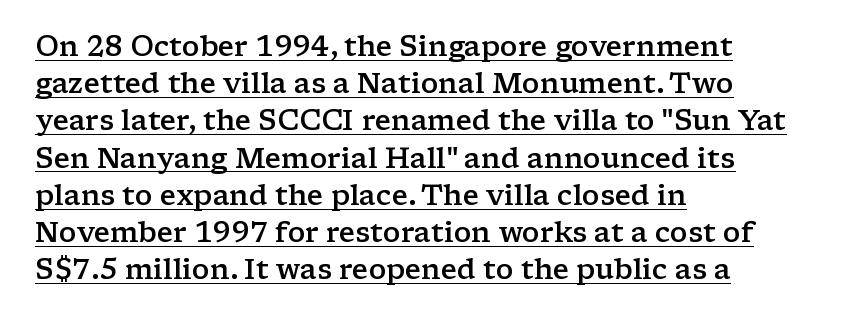
{"serif": "yes", "italic": "no", "bold": "semi", "weight": "semibold", "width": "wide", "stroke_contrast": "low", "x_height": "medium", "monospaced": "no", "underline": "yes", "align": "left", "line_spacing": "normal", "line_spacing_ratio": 1.33, "letter_spacing": "normal", "letter_spacing_em": 0.0, "glyph_px": 28}
